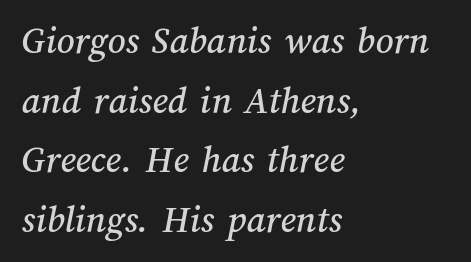
Caption: standard tracking, unaltered. Successive baselines arrive at the customary interval. Casual observation: everything's shoved over to the left. Is this a fixed-width face? No — the glyphs have proportional, varying widths. Honestly, there is no underline to notice here at all.
